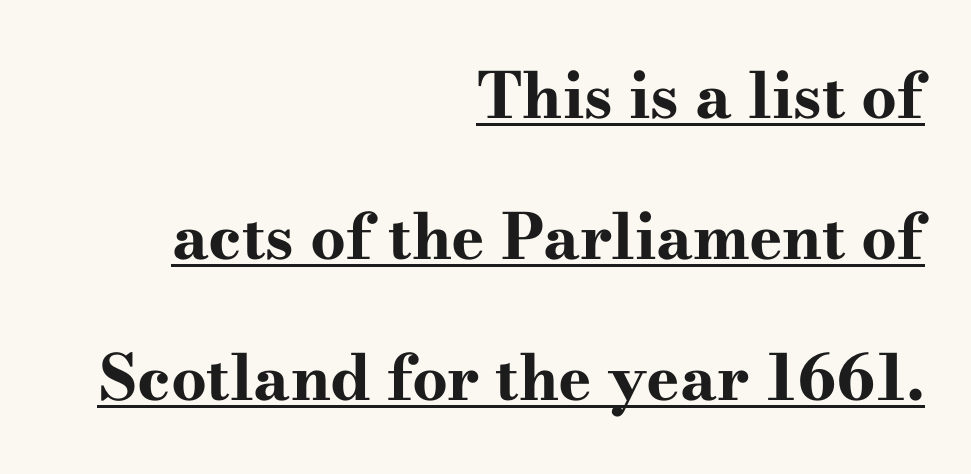
Q: Is the text bold? A: Yes.
Q: Is the text italic (slanted)? A: No, it is upright.
Q: Is the typeface a serif or a sans-serif typeface? A: Serif.
Q: Is the text underlined? A: Yes.
Q: How is the paragraph aligned? A: Right-aligned.
Q: Is the spacing between letters normal or unusually wide? A: Normal.
Q: Is the spacing between lines tight, normal or loose? A: Loose.
Q: Width (condensed, normal, or wide)? A: Wide.
Q: Stroke contrast? A: High.
Q: x-height? A: Small.
Q: Monospaced? A: No.
